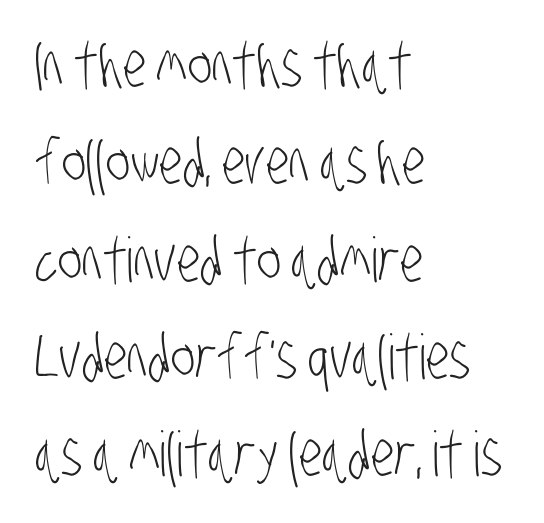
{"serif": "no", "bold": "no", "weight": "light", "width": "condensed", "stroke_contrast": "low", "x_height": "large", "monospaced": "no", "underline": "no", "align": "left", "line_spacing": "normal", "line_spacing_ratio": 1.57, "letter_spacing": "normal", "letter_spacing_em": 0.0, "glyph_px": 62}
